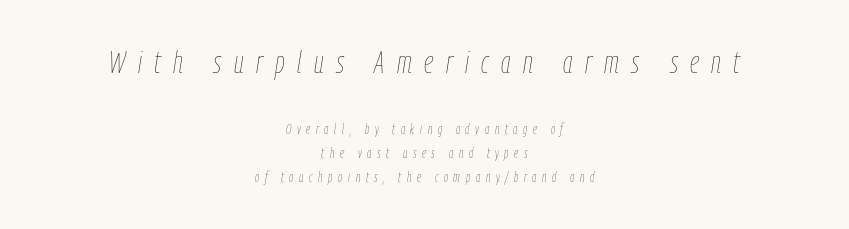
{"italic": "yes", "lean": "right", "slant_degrees": 9, "bold": "no", "weight": "thin", "width": "condensed", "stroke_contrast": "low", "x_height": "medium", "monospaced": "no", "underline": "no", "align": "center", "line_spacing_ratio": 1.72, "letter_spacing": "wide", "letter_spacing_em": 0.4, "larger_block": "first", "size_ratio": 2.21, "glyph_px": 31}
